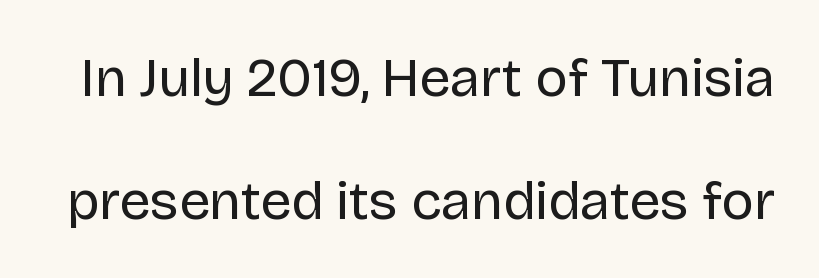
Letters rest on an invisible, unmarked baseline. Look at the tracking — it's just the regular setting, nothing added. Caption: face not bold, strokes unweighted. The letters advance in unequal steps, a hallmark of proportional type. The face used here is a sans, in the tradition of grotesques and geometrics.
